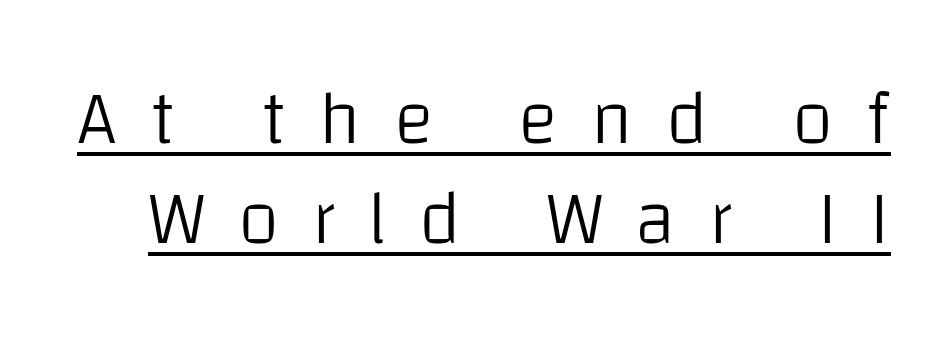
The lines sit at an ordinary, default distance from one another. Quick note: underline on. Is this a fixed-width face? No — the glyphs have proportional, varying widths. Every stem runs plumb, perpendicular to the baseline. These lines are composed in type without serifs.
